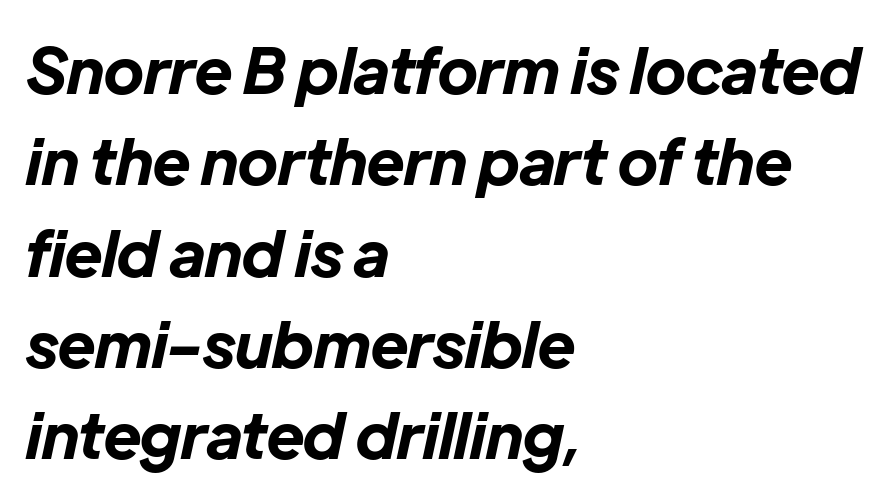
The space directly below the letters is spotless. Compared with ordinary roman type, these characters are visibly tilted. The paragraph has a hard left edge and a soft right edge. Letter spacing: default.
